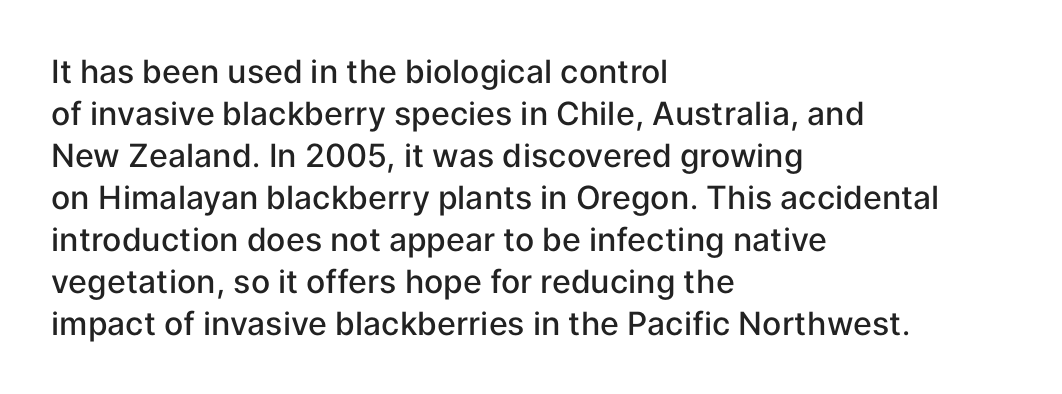
Q: Is the text bold? A: Semi-bold.
Q: Is the text italic (slanted)? A: No, it is upright.
Q: Is the typeface a serif or a sans-serif typeface? A: Sans-serif.
Q: Is the text underlined? A: No.
Q: How is the paragraph aligned? A: Left-aligned.
Q: Is the spacing between letters normal or unusually wide? A: Normal.
Q: Is the spacing between lines tight, normal or loose? A: Normal.
Q: Width (condensed, normal, or wide)? A: Normal.
Q: Stroke contrast? A: Low.
Q: x-height? A: Medium.
Q: Monospaced? A: No.
